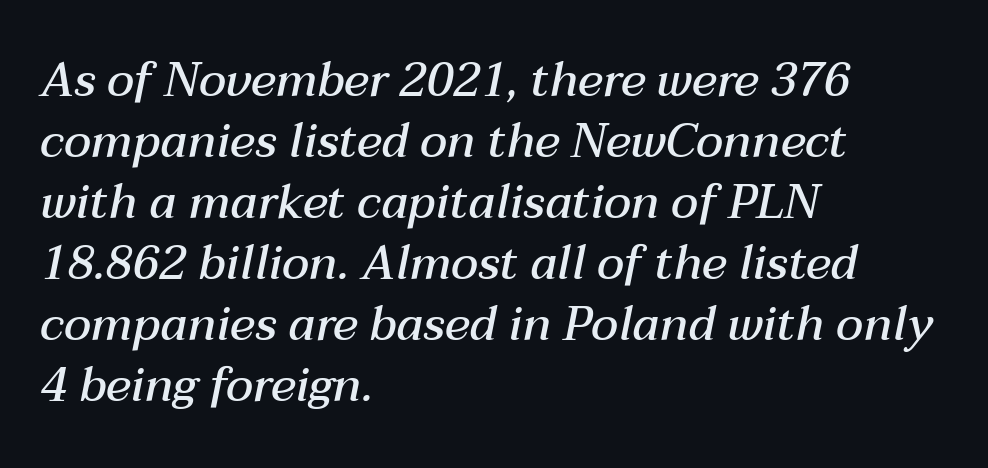
{"italic": "yes", "lean": "right", "slant_degrees": 12, "bold": "semi", "weight": "semibold", "width": "normal", "stroke_contrast": "medium", "x_height": "medium", "monospaced": "no", "underline": "no", "align": "left", "line_spacing": "normal", "line_spacing_ratio": 1.3, "letter_spacing": "normal", "letter_spacing_em": 0.0, "glyph_px": 47}
